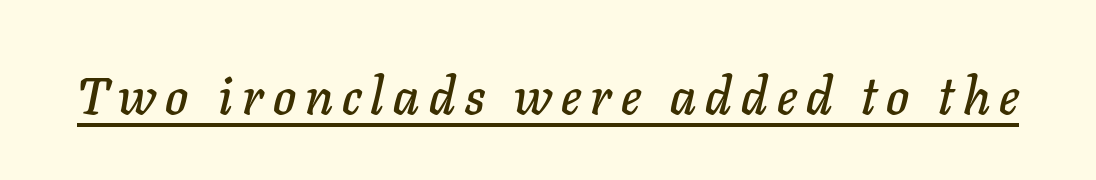
{"italic": "yes", "lean": "right", "slant_degrees": 11, "width": "normal", "stroke_contrast": "low", "x_height": "medium", "monospaced": "no", "underline": "yes", "glyph_px": 52}
